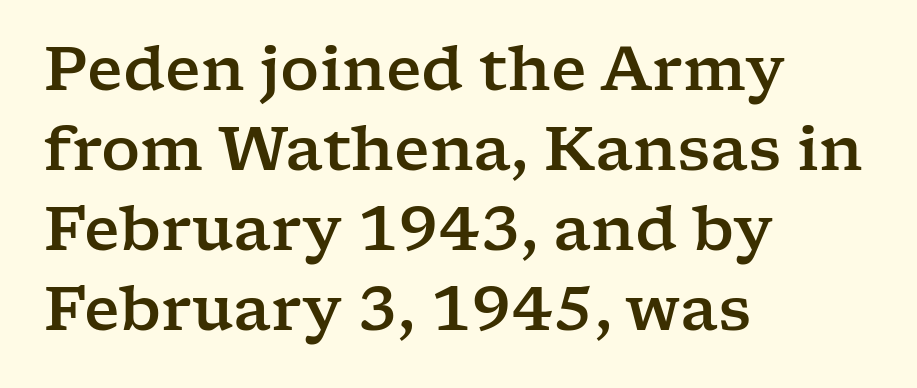
The strip under each line holds only bare page. Horizontally, the lines are justified to the leading edge only. Posture: vertical. Each letter keeps its own natural width here, so spacing adapts to shape. What stands out about the letter spacing? Nothing — it is the standard amount.
